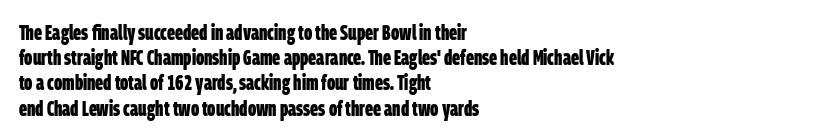
Q: Is the text bold? A: Yes.
Q: Is the text underlined? A: No.
Q: How is the paragraph aligned? A: Left-aligned.
Q: Is the spacing between letters normal or unusually wide? A: Normal.
